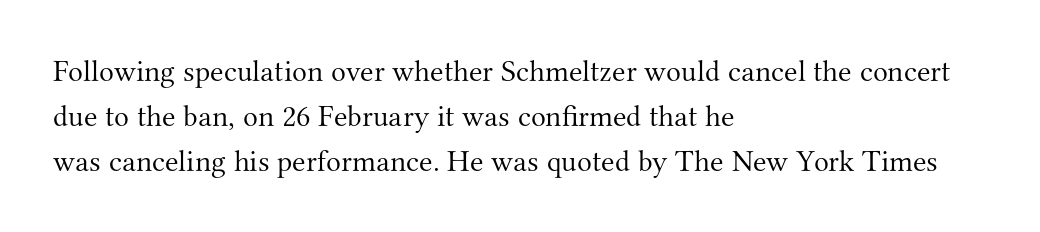
Q: Is the text bold? A: No.
Q: Is the text italic (slanted)? A: No, it is upright.
Q: Is the typeface a serif or a sans-serif typeface? A: Serif.
Q: Is the text underlined? A: No.
Q: How is the paragraph aligned? A: Left-aligned.
Q: Is the spacing between letters normal or unusually wide? A: Normal.
Q: Is the spacing between lines tight, normal or loose? A: Normal.
Q: Width (condensed, normal, or wide)? A: Normal.
Q: Stroke contrast? A: Medium.
Q: x-height? A: Small.
Q: Monospaced? A: No.
